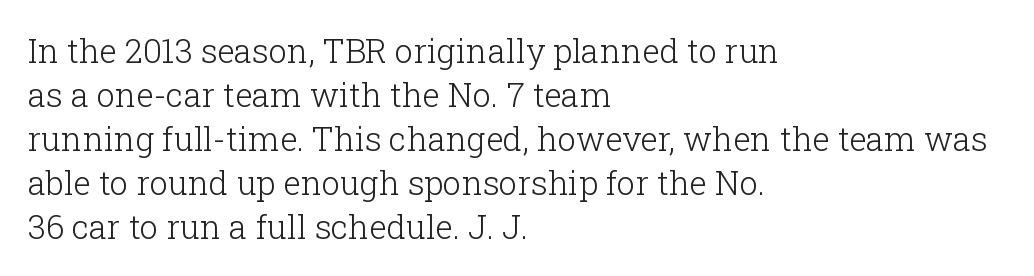
{"serif": "yes", "italic": "no", "bold": "no", "weight": "light", "width": "normal", "stroke_contrast": "low", "x_height": "medium", "monospaced": "no", "underline": "no", "align": "left", "line_spacing": "normal", "line_spacing_ratio": 1.33, "letter_spacing": "normal", "letter_spacing_em": 0.0, "glyph_px": 33}
